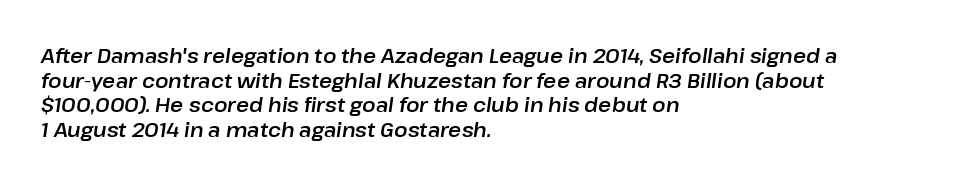
Q: Is the text italic (slanted)? A: Yes, it leans right by about 8 degrees.
Q: Is the text underlined? A: No.
Q: How is the paragraph aligned? A: Left-aligned.
Q: Is the spacing between letters normal or unusually wide? A: Normal.
